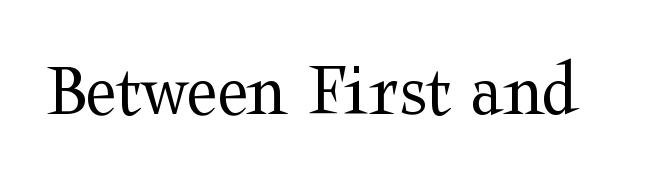
The image shows 78 px regular-weight, wide serif type, upright; set normal letter spacing, not underlined; medium stroke contrast and a medium x-height.
